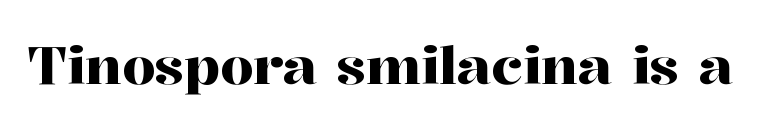
There is no visible air inserted between adjacent glyphs. The passage shown is typed in a proportional face where columns would drift. Beneath every word, the page is bare. Old-style or modern, the face here clearly has serifs. Do the letters lean? They stand straight.
